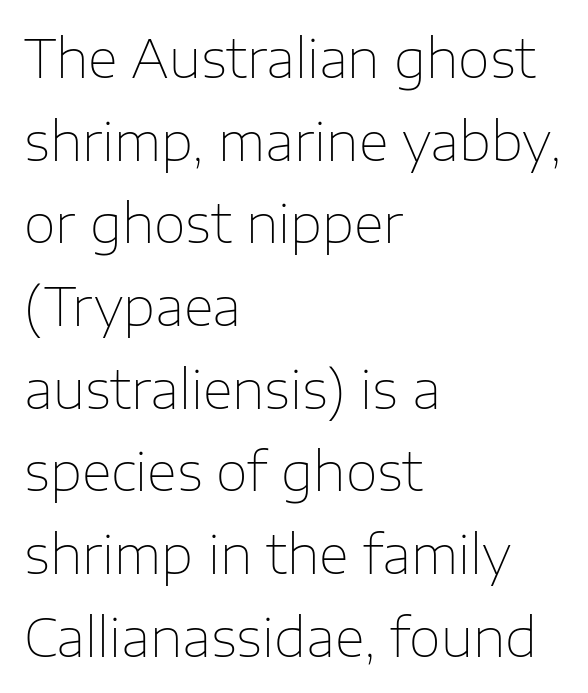
{"serif": "no", "italic": "no", "bold": "no", "weight": "thin", "width": "normal", "stroke_contrast": "low", "x_height": "medium", "monospaced": "no", "underline": "no", "align": "left", "line_spacing": "normal", "line_spacing_ratio": 1.59, "letter_spacing": "normal", "letter_spacing_em": 0.0, "glyph_px": 52}
